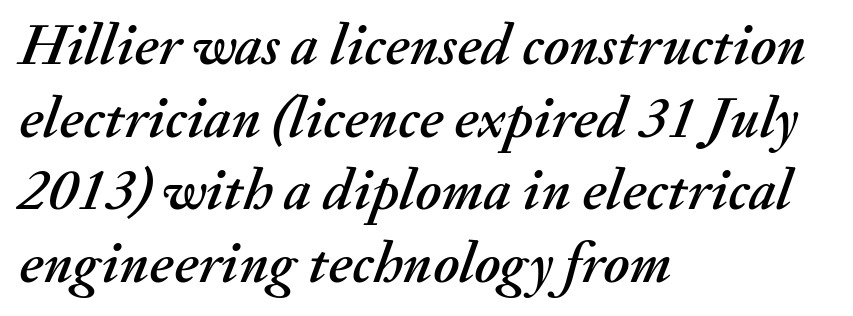
{"italic": "yes", "lean": "right", "slant_degrees": 20, "width": "normal", "stroke_contrast": "medium", "x_height": "small", "monospaced": "no", "underline": "no", "align": "left", "line_spacing_ratio": 1.23, "letter_spacing": "normal", "letter_spacing_em": 0.0, "glyph_px": 59}
